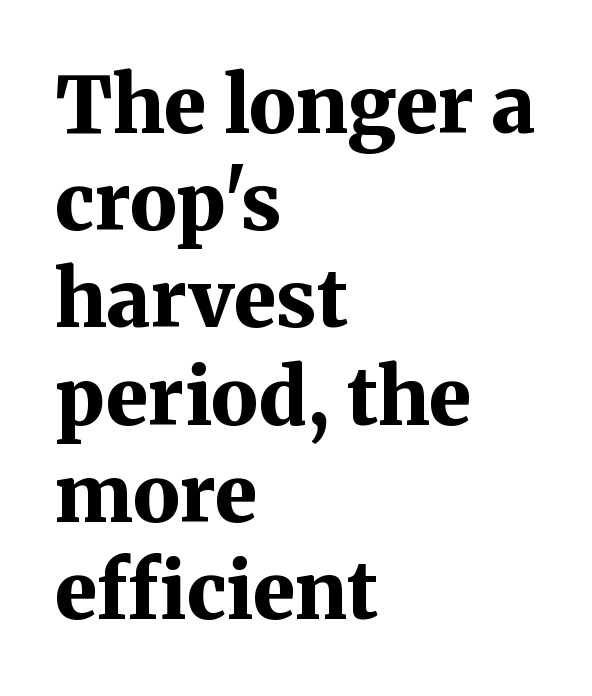
Q: Is the text bold? A: Yes.
Q: Is the text italic (slanted)? A: No, it is upright.
Q: Is the typeface a serif or a sans-serif typeface? A: Serif.
Q: Is the text underlined? A: No.
Q: How is the paragraph aligned? A: Left-aligned.
Q: Is the spacing between letters normal or unusually wide? A: Normal.
Q: Width (condensed, normal, or wide)? A: Normal.
Q: Stroke contrast? A: Medium.
Q: x-height? A: Medium.
Q: Monospaced? A: No.
